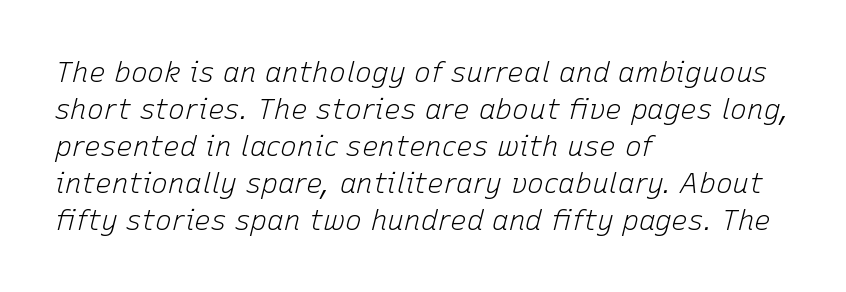
{"italic": "yes", "lean": "right", "slant_degrees": 15, "bold": "no", "weight": "light", "width": "normal", "stroke_contrast": "low", "x_height": "medium", "monospaced": "no", "underline": "no", "align": "left", "line_spacing": "normal", "line_spacing_ratio": 1.32, "letter_spacing": "normal", "letter_spacing_em": 0.0, "glyph_px": 28}
